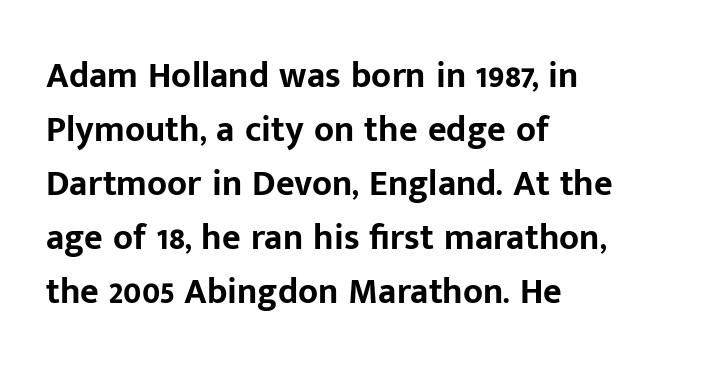
Each row of text sits above clean, open space. Left-aligned paragraph, ragged on the right. Here the glyphs are tracked normally, forming tight word shapes. Summary of vertical rhythm: regular, with standard interline spacing.
